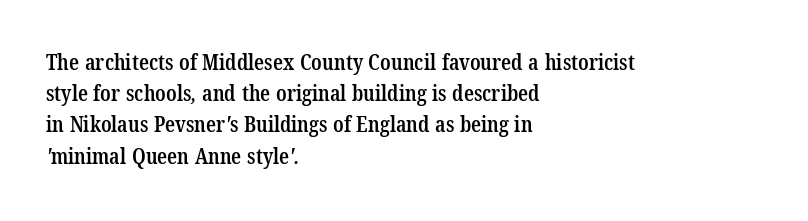
{"bold": "semi", "underline": "no", "align": "left", "line_spacing": "normal", "line_spacing_ratio": 1.42, "letter_spacing": "normal", "letter_spacing_em": 0.0, "glyph_px": 22}
